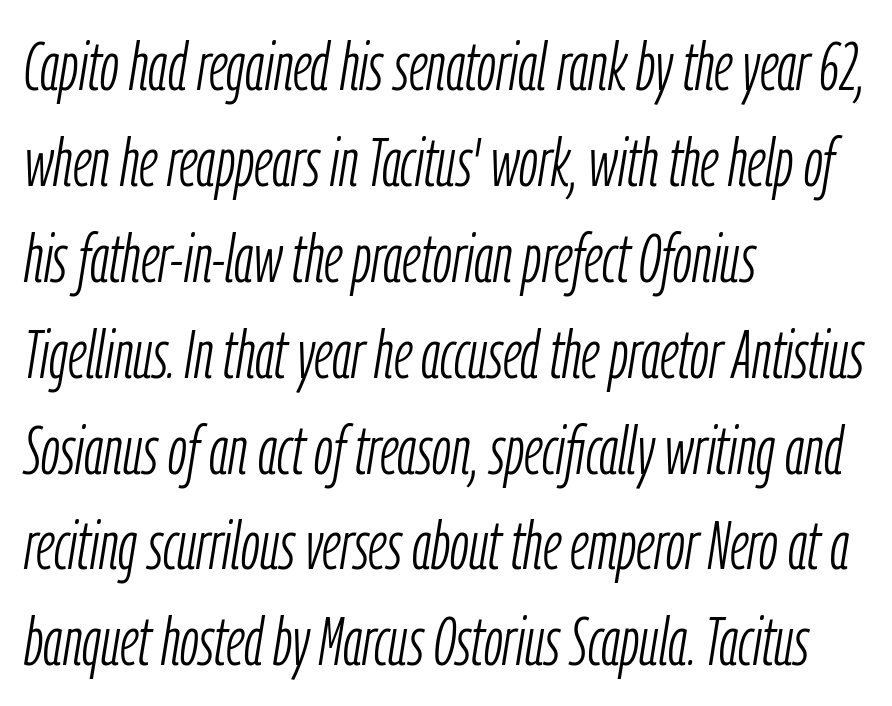
Visually the block forms a straight wall on the left and a jagged coastline on the right. The typeface has the unassuming heft of standard copy or less. Vertically, the passage feels balanced, rows spaced as you'd expect. Note the varied advance widths — an 'i' is clearly narrower than an 'm'. The words here are not underlined.
